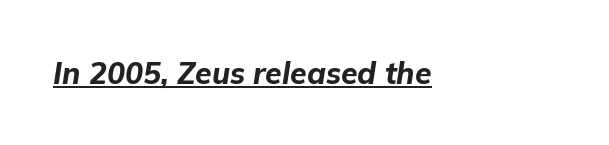
The image shows 30 px bold type, italic (leaning right); set normal letter spacing, underlined; low stroke contrast and a medium x-height.
